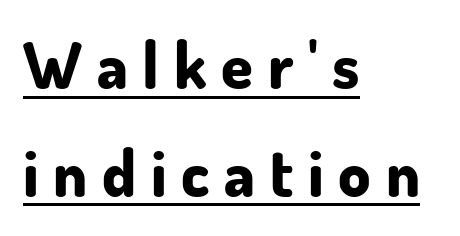
Every row of glyphs begins at an identical x-position on the left. Unlike italic type, these characters show no tilt at all. The face used here has the dense, thick strokes of a bold. Are there feet on the stems? There aren't — it's a sans. How are the letters spaced? Widely, with obvious added tracking.
